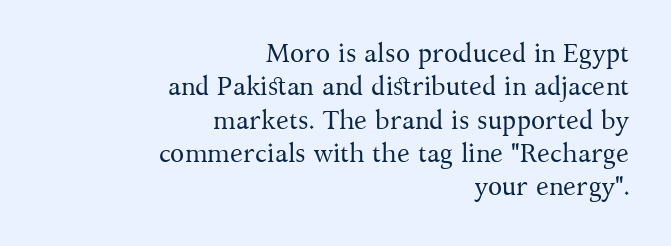
This rendering leaves character spacing at its baseline value. The typesetter chose a ragged-left arrangement here. The rows are spaced the way most documents space them. Check the space under the baseline: it is left empty. Is the type heavy? It reads as light-to-regular instead. Tall strokes in this sample are plumb rather than angled.
